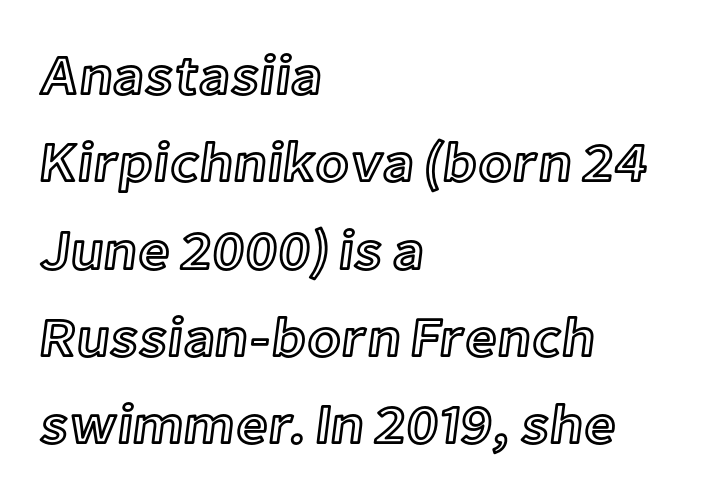
A typesetter would call this leading conventional body-copy spacing. Decoration check: the copy has no underline. Casual observation: everything's shoved over to the left. Here the designer chose a conventional face with non-uniform glyph widths. Compared with typical body copy, the letter spacing here is the same.
